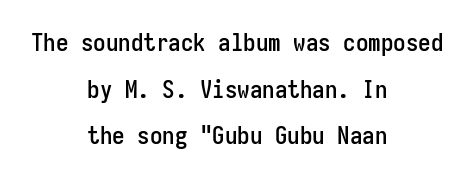
Q: Is the text italic (slanted)? A: No, it is upright.
Q: Is the text underlined? A: No.
Q: How is the paragraph aligned? A: Centered.
Q: Is the spacing between letters normal or unusually wide? A: Normal.
